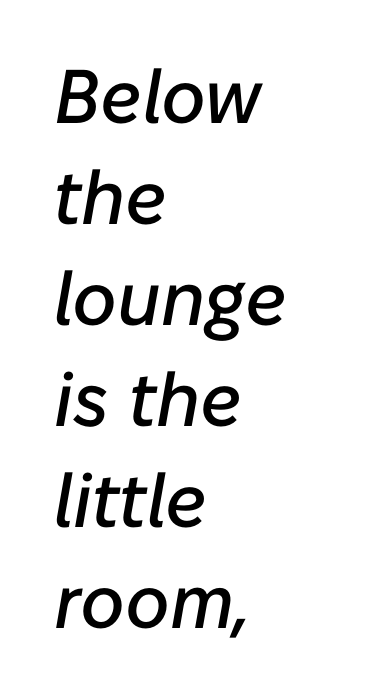
You can tell it's italic because the verticals aren't actually vertical. Nothing unusual about the tracking: characters are spaced as the font intends. The passage shown is not underscored anywhere. A classic flush-left, rag-right setting is used for this passage. Is this a fixed-width face? No — the glyphs have proportional, varying widths. Honestly, the row spacing looks completely unremarkable.
